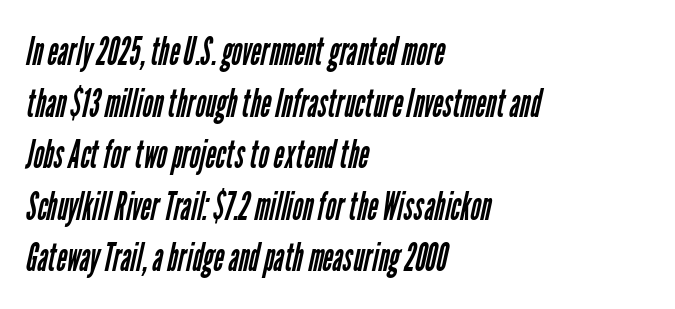
Unmarked baselines from the first word to the last. One glance says typical: line gaps are just what's usual. Tracking value appears to be zero — textbook default spacing. Proportional: the letters do not fall into vertical columns. Check where the strokes stop: nothing finishes them off — pure sans.
